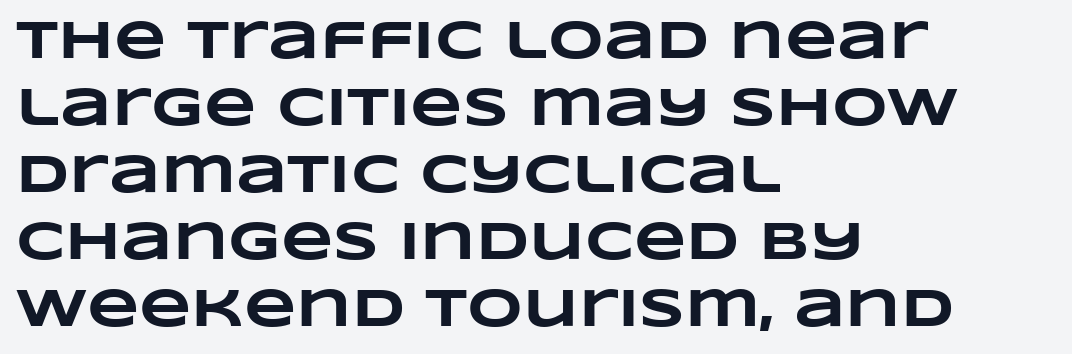
Q: Is the text bold? A: Yes.
Q: Is the text underlined? A: No.
Q: How is the paragraph aligned? A: Left-aligned.
Q: Is the spacing between letters normal or unusually wide? A: Normal.
Q: Width (condensed, normal, or wide)? A: Wide.
Q: Stroke contrast? A: Low.
Q: x-height? A: Large.
Q: Monospaced? A: No.
